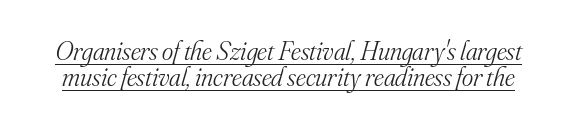
Q: Is the text bold? A: No.
Q: Is the text italic (slanted)? A: Yes, it leans right by about 16 degrees.
Q: Is the text underlined? A: Yes.
Q: Is the spacing between letters normal or unusually wide? A: Normal.
Q: Is the spacing between lines tight, normal or loose? A: Tight.
